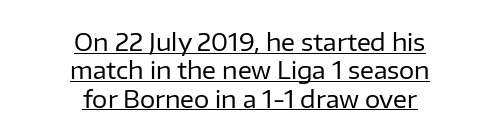
The image shows 24 px text type, upright; set centered, line spacing 1.18x, normal letter spacing, underlined.
